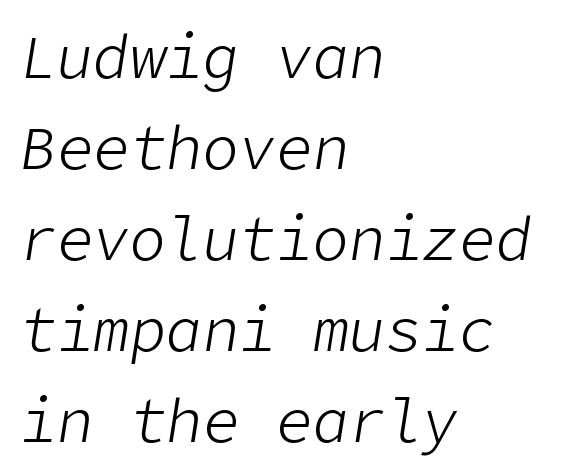
There's an unmistakable incline to the writing here. The lines in this sample share a left origin and differ only in where they stop. Horizontal bands of white between lines are of average thickness. Ink coverage per letter is moderate at most. The strip under each line holds only bare page.
